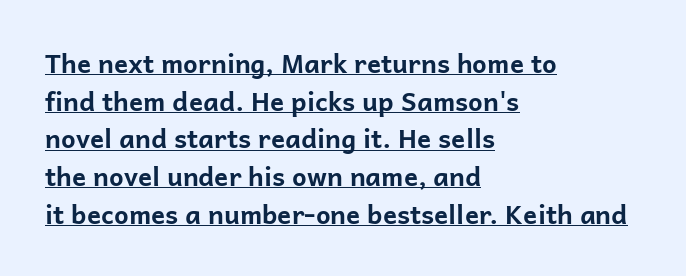
{"italic": "no", "bold": "yes", "underline": "yes", "align": "left", "line_spacing": "normal", "line_spacing_ratio": 1.45, "letter_spacing": "normal", "letter_spacing_em": 0.0, "glyph_px": 26}
